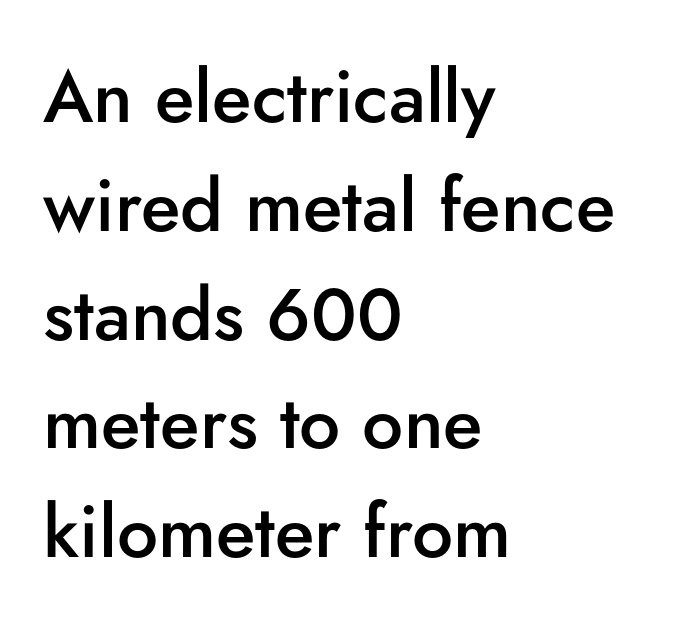
The image shows 73 px semibold sans-serif type, upright; set left-aligned, normal line spacing (1.49x), normal letter spacing, not underlined; low stroke contrast and a small x-height.
